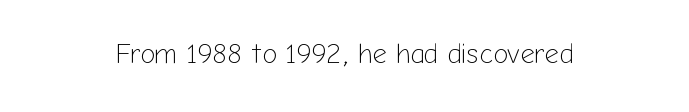
Q: Is the text bold? A: No.
Q: Is the text italic (slanted)? A: No, it is upright.
Q: Is the typeface a serif or a sans-serif typeface? A: Sans-serif.
Q: Is the text underlined? A: No.
Q: Is the spacing between letters normal or unusually wide? A: Normal.
Q: Width (condensed, normal, or wide)? A: Normal.
Q: Stroke contrast? A: Low.
Q: x-height? A: Medium.
Q: Monospaced? A: No.
